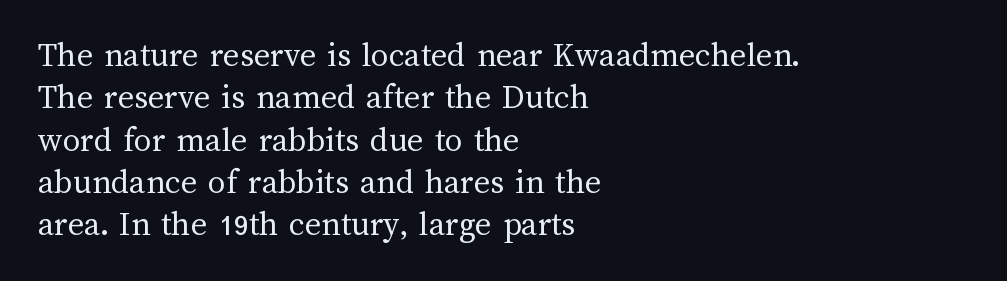
{"italic": "no", "bold": "no", "weight": "regular", "width": "normal", "stroke_contrast": "medium", "x_height": "medium", "monospaced": "no", "underline": "no", "align": "left", "line_spacing_ratio": 1.21, "letter_spacing": "normal", "letter_spacing_em": 0.0, "glyph_px": 35}
